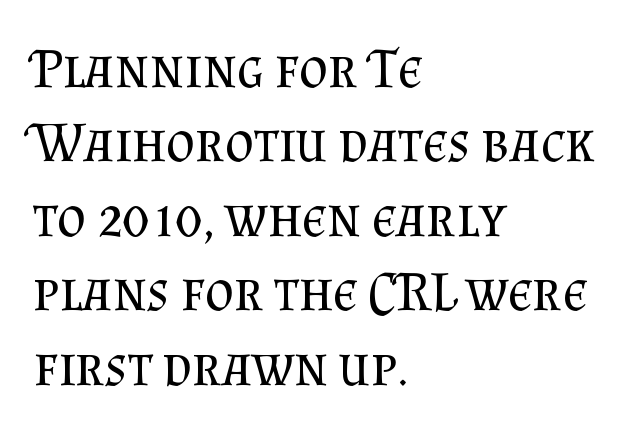
The image shows 56 px regular-weight serif type, upright; set left-aligned, normal line spacing (1.33x), normal letter spacing, not underlined; medium stroke contrast and a small x-height.
